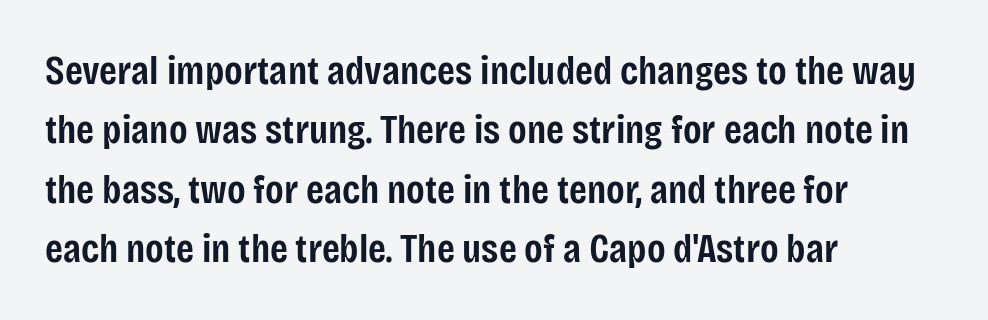
{"serif": "no", "italic": "no", "bold": "semi", "weight": "semibold", "width": "condensed", "stroke_contrast": "low", "x_height": "large", "monospaced": "no", "underline": "no", "align": "left", "line_spacing": "normal", "line_spacing_ratio": 1.45, "letter_spacing": "normal", "letter_spacing_em": 0.0, "glyph_px": 41}
